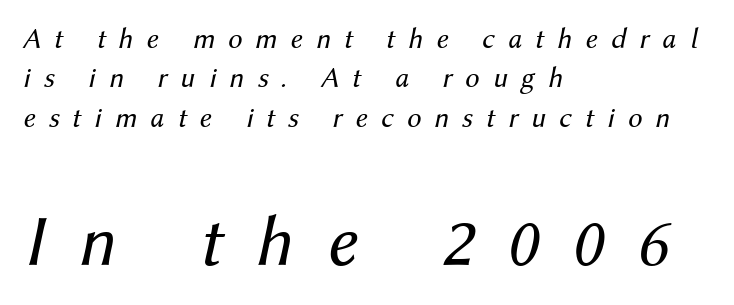
Q: Is the text bold? A: No.
Q: Is the text italic (slanted)? A: Yes, it leans right by about 12 degrees.
Q: Is the text underlined? A: No.
Q: How is the paragraph aligned? A: Left-aligned.
Q: Is the spacing between letters normal or unusually wide? A: Unusually wide.
Q: Is the spacing between lines tight, normal or loose? A: Normal.
Q: Which block of text is set in a larger size, the first (top) or the second (bottom)? A: The second (bottom) one.
Q: Width (condensed, normal, or wide)? A: Normal.
Q: Stroke contrast? A: Medium.
Q: x-height? A: Medium.
Q: Monospaced? A: No.
